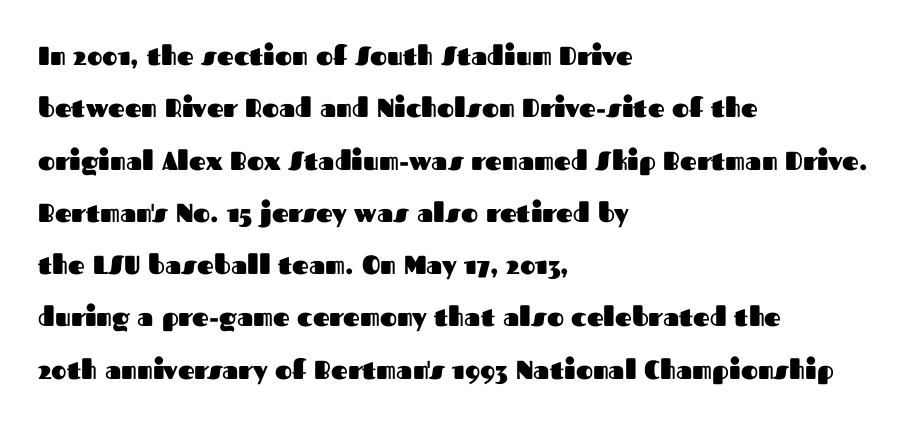
The image shows 26 px bold type, upright; set left-aligned, loose line spacing (2.01x), normal letter spacing, not underlined.
